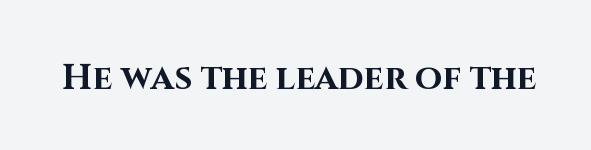
Observe the ordinary spacing: letters are neighbours, not strangers. Strong, thick strokes mark this as bold type. Looks like regular typesetting: each glyph gets only the width it needs. Plain, unruled lines of type. The designer went with a sans here, leaving each stem footless. You can tell it's not italic because the verticals are truly vertical.
